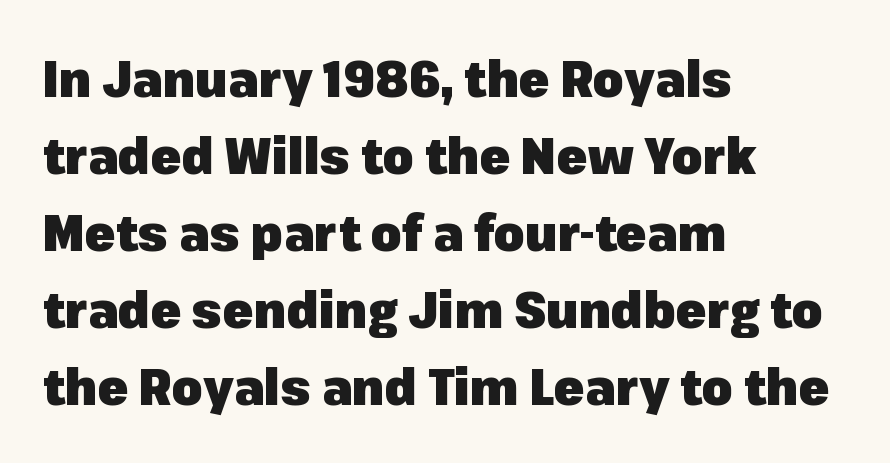
Q: Is the text bold? A: Yes.
Q: Is the text italic (slanted)? A: No, it is upright.
Q: Is the typeface a serif or a sans-serif typeface? A: Sans-serif.
Q: Is the text underlined? A: No.
Q: How is the paragraph aligned? A: Left-aligned.
Q: Is the spacing between letters normal or unusually wide? A: Normal.
Q: Is the spacing between lines tight, normal or loose? A: Normal.
Q: Width (condensed, normal, or wide)? A: Normal.
Q: Stroke contrast? A: Low.
Q: x-height? A: Medium.
Q: Monospaced? A: No.
